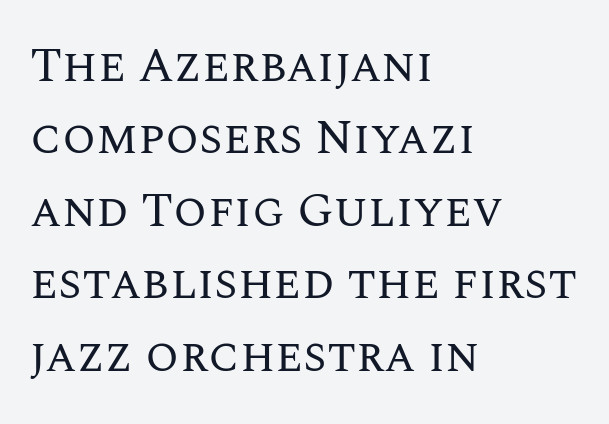
The image shows 48 px regular-weight type, upright; set left-aligned, normal line spacing (1.51x), normal letter spacing, not underlined; medium stroke contrast and a large x-height.
